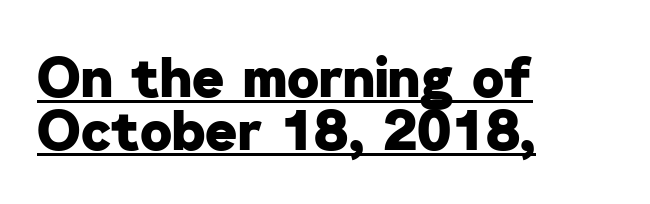
{"serif": "no", "bold": "yes", "weight": "heavy", "width": "normal", "stroke_contrast": "low", "x_height": "medium", "monospaced": "no", "underline": "yes", "align": "left", "line_spacing": "tight", "line_spacing_ratio": 0.97, "letter_spacing": "normal", "letter_spacing_em": 0.0, "glyph_px": 55}
